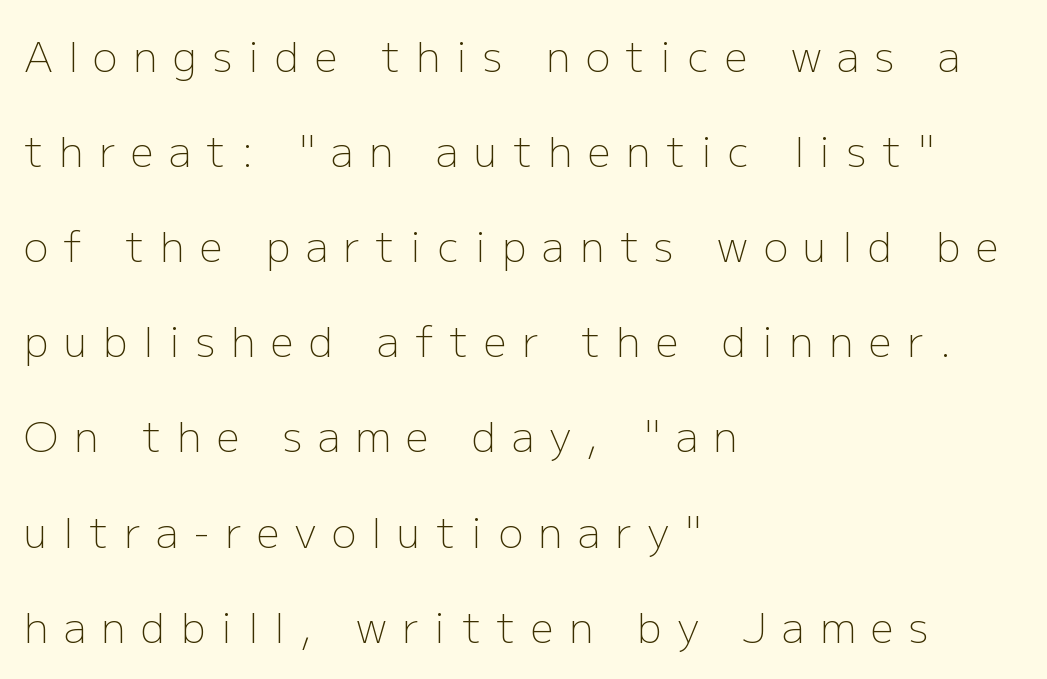
{"serif": "no", "italic": "no", "bold": "no", "weight": "light", "width": "normal", "stroke_contrast": "low", "x_height": "medium", "monospaced": "no", "underline": "no", "align": "left", "line_spacing": "loose", "line_spacing_ratio": 2.32, "letter_spacing": "wide", "letter_spacing_em": 0.38, "glyph_px": 41}
